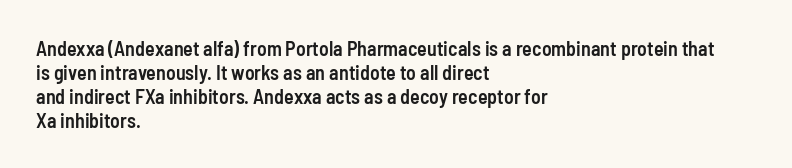
{"italic": "no", "bold": "semi", "underline": "no", "align": "left", "line_spacing_ratio": 1.2, "letter_spacing": "normal", "letter_spacing_em": 0.0, "glyph_px": 20}
